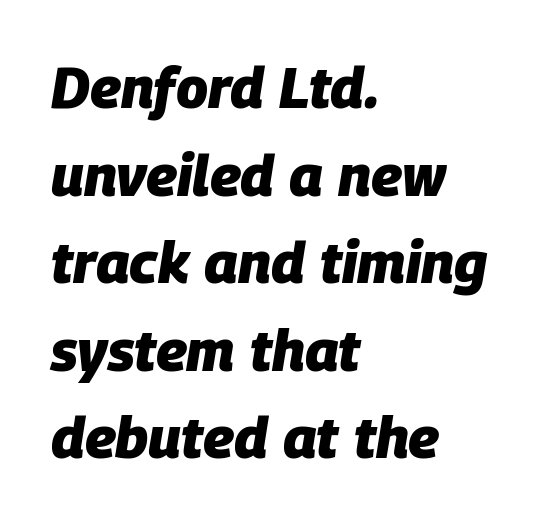
Q: Is the text bold? A: Yes.
Q: Is the text italic (slanted)? A: Yes, it leans right by about 9 degrees.
Q: Is the text underlined? A: No.
Q: How is the paragraph aligned? A: Left-aligned.
Q: Is the spacing between letters normal or unusually wide? A: Normal.
Q: Is the spacing between lines tight, normal or loose? A: Normal.
Q: Width (condensed, normal, or wide)? A: Normal.
Q: Stroke contrast? A: Low.
Q: x-height? A: Large.
Q: Monospaced? A: No.
